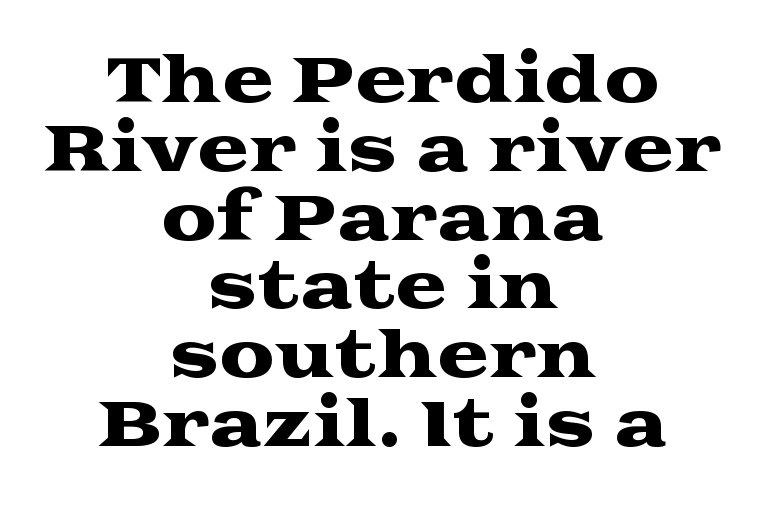
The image shows 62 px wide serif type, upright; set centered, tight line spacing (1.11x), normal letter spacing, not underlined; medium stroke contrast and a medium x-height.
